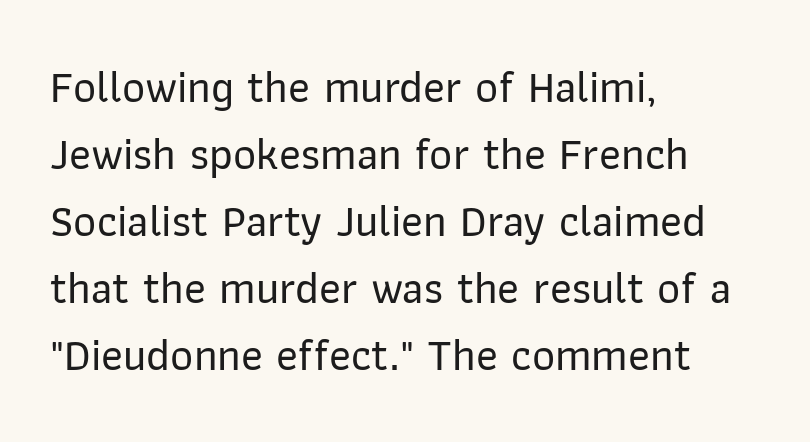
Underline: absent. A typesetter would label this face a sans. Layout note: lines flush left. Note the varied advance widths — an 'i' is clearly narrower than an 'm'. Vertically, the passage feels balanced, rows spaced as you'd expect.
